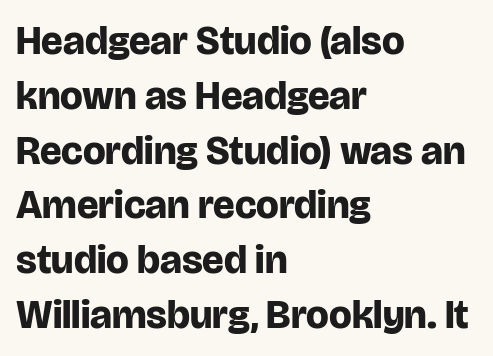
Q: Is the text bold? A: Yes.
Q: Is the text italic (slanted)? A: No, it is upright.
Q: Is the typeface a serif or a sans-serif typeface? A: Sans-serif.
Q: Is the text underlined? A: No.
Q: How is the paragraph aligned? A: Left-aligned.
Q: Is the spacing between letters normal or unusually wide? A: Normal.
Q: Is the spacing between lines tight, normal or loose? A: Normal.
Q: Width (condensed, normal, or wide)? A: Normal.
Q: Stroke contrast? A: Low.
Q: x-height? A: Large.
Q: Monospaced? A: No.
